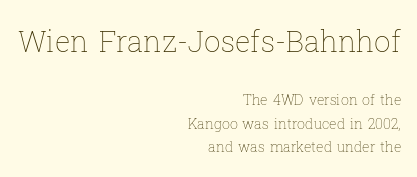
The image shows 29 px thin type, upright; set right-aligned, normal line spacing (1.66x), normal letter spacing, not underlined; the first (top) block is 2.07x larger; low stroke contrast and a medium x-height.
